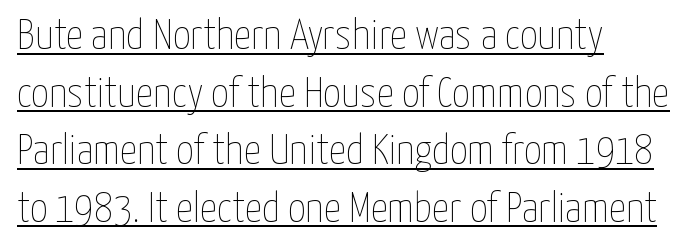
Q: Is the text bold? A: No.
Q: Is the text italic (slanted)? A: No, it is upright.
Q: Is the text underlined? A: Yes.
Q: How is the paragraph aligned? A: Left-aligned.
Q: Is the spacing between letters normal or unusually wide? A: Normal.
Q: Is the spacing between lines tight, normal or loose? A: Normal.
Q: Width (condensed, normal, or wide)? A: Condensed.
Q: Stroke contrast? A: Low.
Q: x-height? A: Medium.
Q: Monospaced? A: No.
